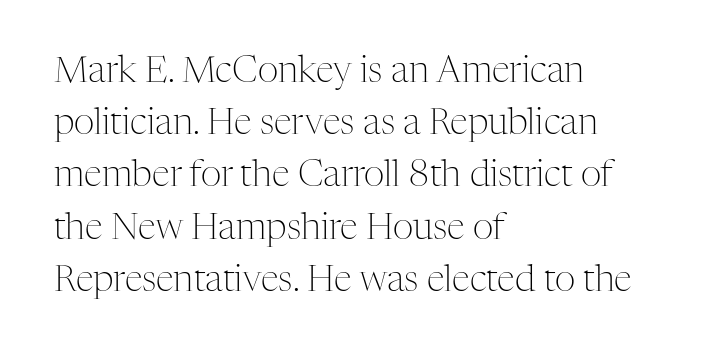
The image shows 36 px light serif type, upright; set left-aligned, normal line spacing (1.45x), normal letter spacing, not underlined; medium stroke contrast and a medium x-height.
